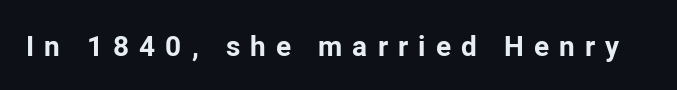
{"serif": "no", "italic": "no", "bold": "yes", "weight": "bold", "width": "normal", "stroke_contrast": "low", "x_height": "medium", "monospaced": "no", "underline": "no", "letter_spacing": "wide", "letter_spacing_em": 0.36, "glyph_px": 28}
